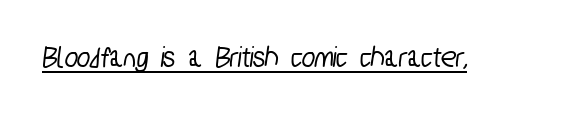
{"serif": "no", "width": "condensed", "stroke_contrast": "low", "x_height": "medium", "monospaced": "no", "underline": "yes", "letter_spacing": "normal", "letter_spacing_em": 0.0, "glyph_px": 31}
